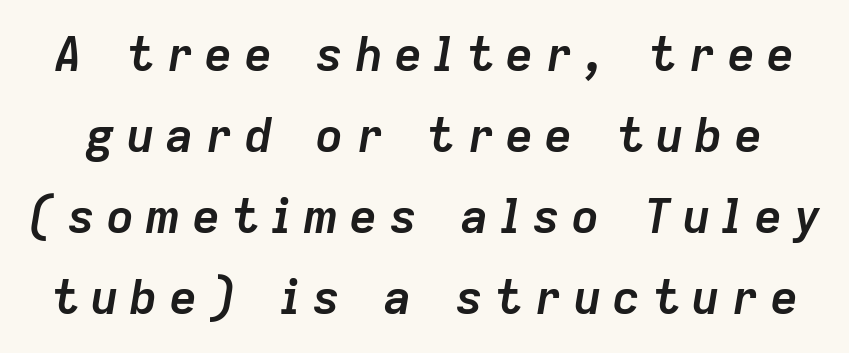
Weight check: bold — yes, fully. Think of a printed novel: that variable character pitch is what you see here. The rows are spaced the way most documents space them. Would a proofreader flag this as italicized? Yes. Is the letter spacing exaggerated? Yes — the characters are pushed far apart. A bare baseline throughout the passage.
